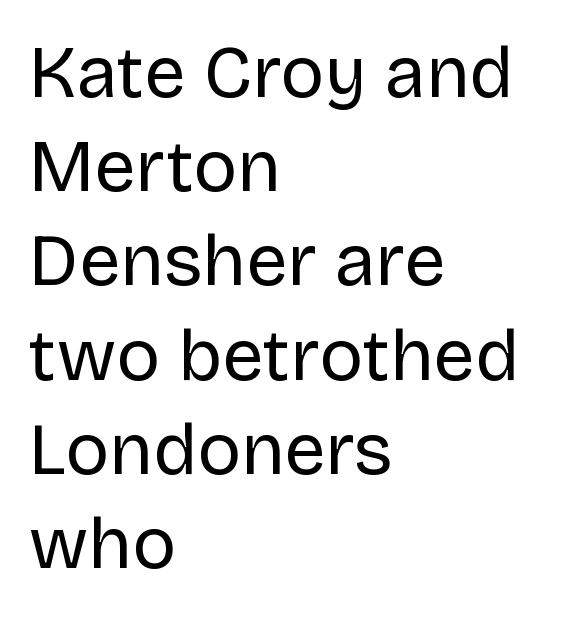
{"serif": "no", "italic": "no", "bold": "no", "weight": "regular", "width": "normal", "stroke_contrast": "low", "x_height": "large", "monospaced": "no", "underline": "no", "align": "left", "line_spacing": "normal", "line_spacing_ratio": 1.29, "letter_spacing": "normal", "letter_spacing_em": 0.0, "glyph_px": 73}
